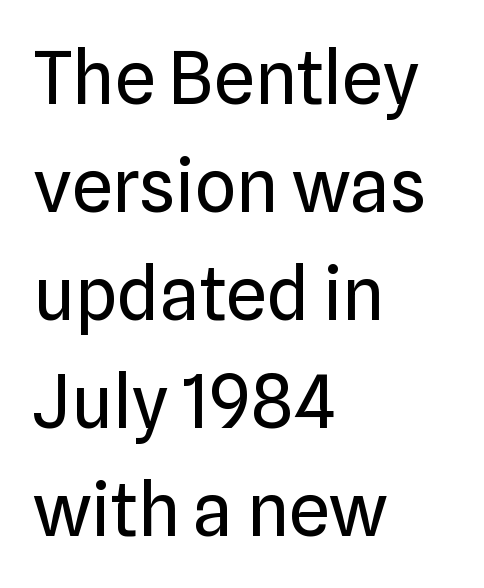
{"serif": "no", "italic": "no", "bold": "no", "weight": "regular", "width": "normal", "stroke_contrast": "low", "x_height": "medium", "monospaced": "no", "underline": "no", "align": "left", "line_spacing": "normal", "line_spacing_ratio": 1.48, "letter_spacing": "normal", "letter_spacing_em": 0.0, "glyph_px": 73}
